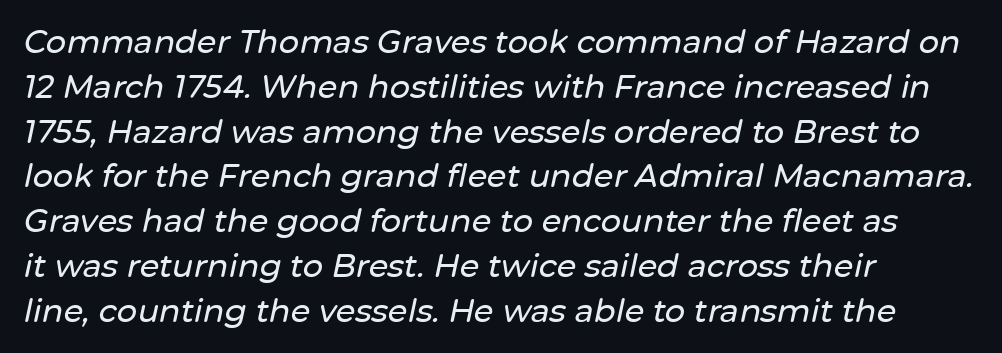
Q: Is the text italic (slanted)? A: Yes, it leans right by about 12 degrees.
Q: Is the text underlined? A: No.
Q: How is the paragraph aligned? A: Left-aligned.
Q: Is the spacing between letters normal or unusually wide? A: Normal.
Q: Is the spacing between lines tight, normal or loose? A: Normal.
Q: Width (condensed, normal, or wide)? A: Normal.
Q: Stroke contrast? A: Low.
Q: x-height? A: Medium.
Q: Monospaced? A: No.
